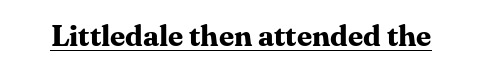
{"serif": "yes", "italic": "no", "bold": "yes", "weight": "bold", "width": "normal", "stroke_contrast": "medium", "x_height": "medium", "monospaced": "no", "underline": "yes", "letter_spacing": "normal", "letter_spacing_em": 0.0, "glyph_px": 30}
